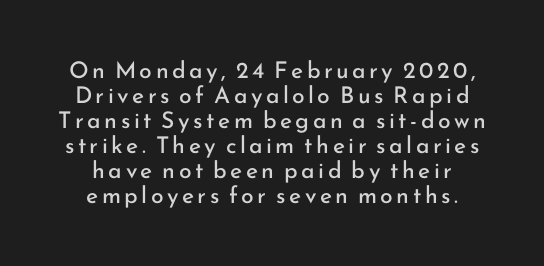
Q: Is the text bold? A: No.
Q: Is the text italic (slanted)? A: No, it is upright.
Q: Is the text underlined? A: No.
Q: How is the paragraph aligned? A: Centered.
Q: Is the spacing between lines tight, normal or loose? A: Tight.
